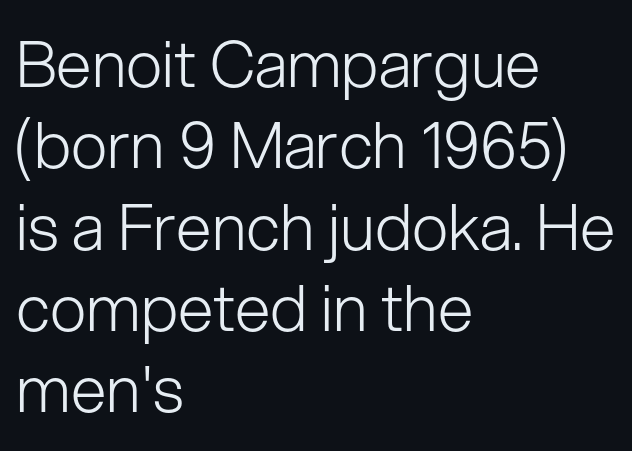
{"serif": "no", "italic": "no", "bold": "no", "weight": "light", "width": "normal", "stroke_contrast": "low", "x_height": "medium", "monospaced": "no", "underline": "no", "align": "left", "line_spacing": "normal", "line_spacing_ratio": 1.27, "letter_spacing": "normal", "letter_spacing_em": 0.0, "glyph_px": 64}
